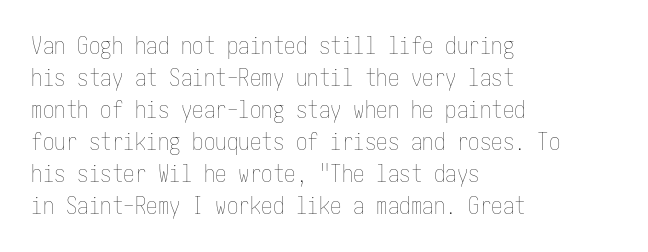
{"italic": "no", "bold": "no", "underline": "no", "align": "left", "line_spacing": "normal", "line_spacing_ratio": 1.39, "letter_spacing": "normal", "letter_spacing_em": 0.0, "glyph_px": 23}
